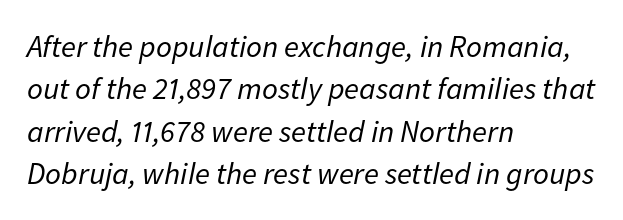
Q: Is the text bold? A: No.
Q: Is the text italic (slanted)? A: Yes, it leans right by about 11 degrees.
Q: Is the text underlined? A: No.
Q: How is the paragraph aligned? A: Left-aligned.
Q: Is the spacing between letters normal or unusually wide? A: Normal.
Q: Is the spacing between lines tight, normal or loose? A: Normal.
Q: Width (condensed, normal, or wide)? A: Normal.
Q: Stroke contrast? A: Low.
Q: x-height? A: Medium.
Q: Monospaced? A: No.
